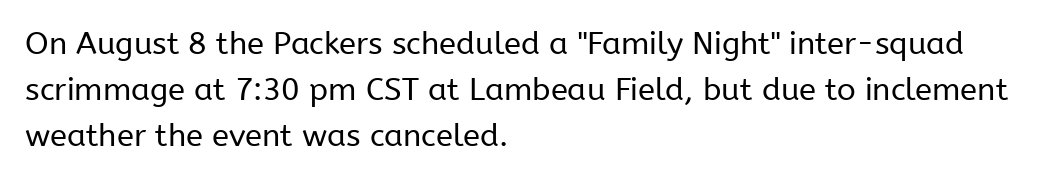
Q: Is the text bold? A: No.
Q: Is the text italic (slanted)? A: No, it is upright.
Q: Is the typeface a serif or a sans-serif typeface? A: Sans-serif.
Q: Is the text underlined? A: No.
Q: How is the paragraph aligned? A: Left-aligned.
Q: Is the spacing between letters normal or unusually wide? A: Normal.
Q: Is the spacing between lines tight, normal or loose? A: Normal.
Q: Width (condensed, normal, or wide)? A: Normal.
Q: Stroke contrast? A: Low.
Q: x-height? A: Medium.
Q: Monospaced? A: No.
